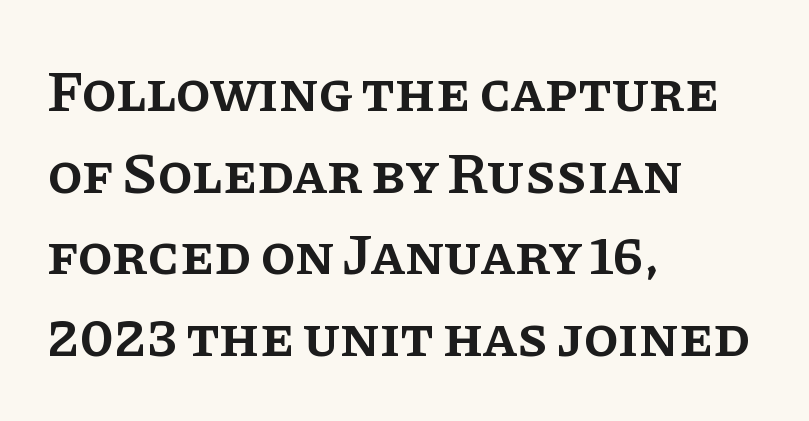
Q: Is the text bold? A: Semi-bold.
Q: Is the text italic (slanted)? A: No, it is upright.
Q: Is the typeface a serif or a sans-serif typeface? A: Serif.
Q: Is the text underlined? A: No.
Q: How is the paragraph aligned? A: Left-aligned.
Q: Is the spacing between letters normal or unusually wide? A: Normal.
Q: Is the spacing between lines tight, normal or loose? A: Normal.
Q: Width (condensed, normal, or wide)? A: Normal.
Q: Stroke contrast? A: Low.
Q: x-height? A: Large.
Q: Monospaced? A: No.
